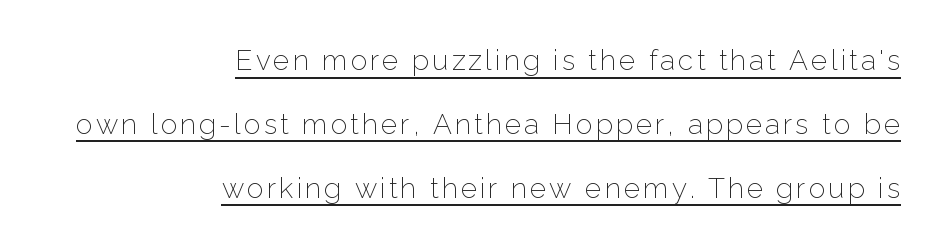
The image shows 28 px light sans-serif type, upright; set right-aligned, loose line spacing (2.28x), underlined; low stroke contrast and a medium x-height.
